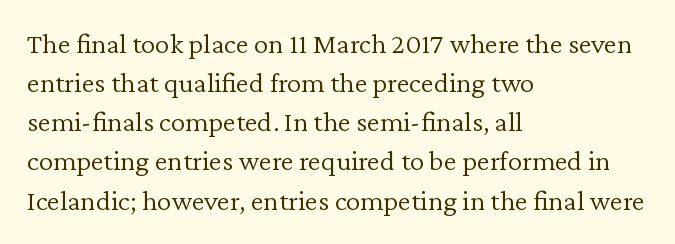
The letterforms sit at book weight or below. Has an underline been added? It has not. Think of a printed novel: that variable character pitch is what you see here. Each line starts at the same left margin while the right side varies.
